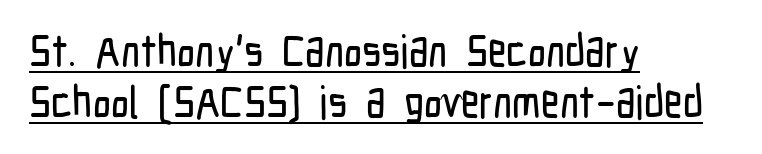
Typographically, this falls in the sans-serif category. If you drew a line through each stem, it would be perfectly vertical. This sample is left-justified, so line endings fall wherever the words run out. This sample has the flowing, uneven cadence of proportional lettering. The passage shown has conventional tracking throughout.
